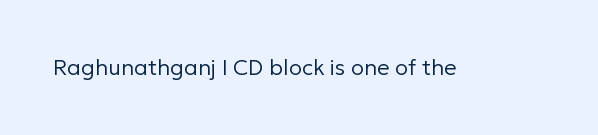
Q: Is the text bold? A: No.
Q: Is the text italic (slanted)? A: No, it is upright.
Q: Is the text underlined? A: No.
Q: Is the spacing between letters normal or unusually wide? A: Normal.
